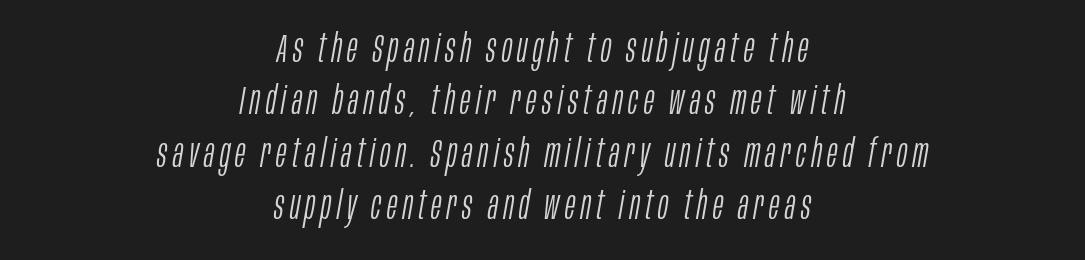
Any mark beneath the type? The region is blank. Is this a fixed-width face? No — the glyphs have proportional, varying widths. One-word summary of the alignment: center. Normally led — the rows are evenly, conventionally spaced.
